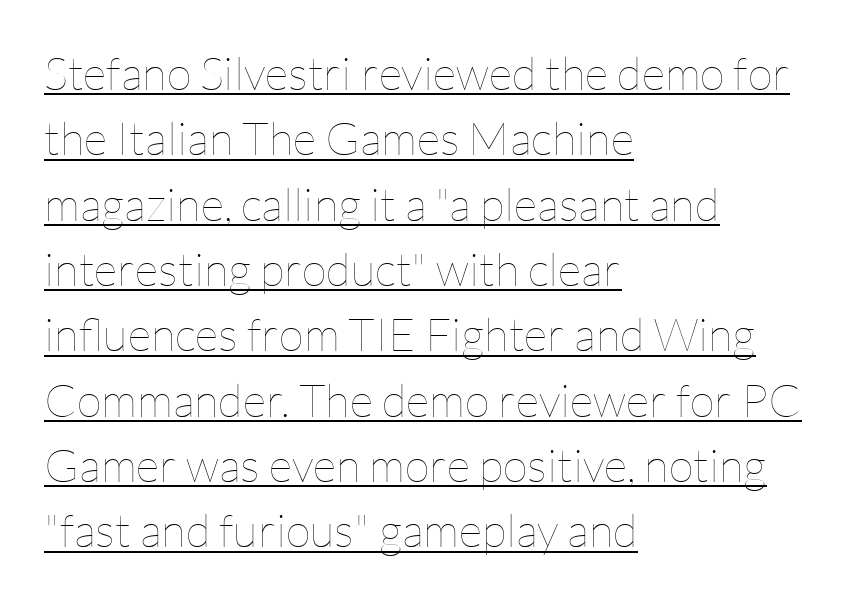
The image shows 46 px thin type, upright; set left-aligned, normal line spacing (1.42x), normal letter spacing, underlined; low stroke contrast and a medium x-height.
